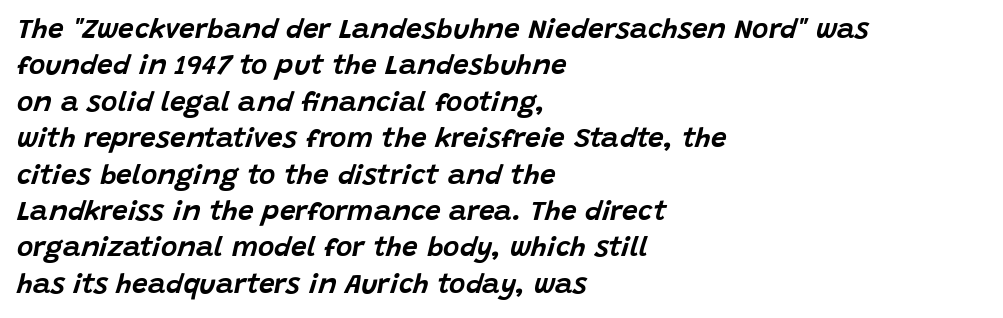
Q: Is the text italic (slanted)? A: Yes, it leans right by about 15 degrees.
Q: Is the text underlined? A: No.
Q: How is the paragraph aligned? A: Left-aligned.
Q: Is the spacing between letters normal or unusually wide? A: Normal.
Q: Is the spacing between lines tight, normal or loose? A: Normal.
Q: Width (condensed, normal, or wide)? A: Normal.
Q: Stroke contrast? A: Low.
Q: x-height? A: Large.
Q: Monospaced? A: No.
